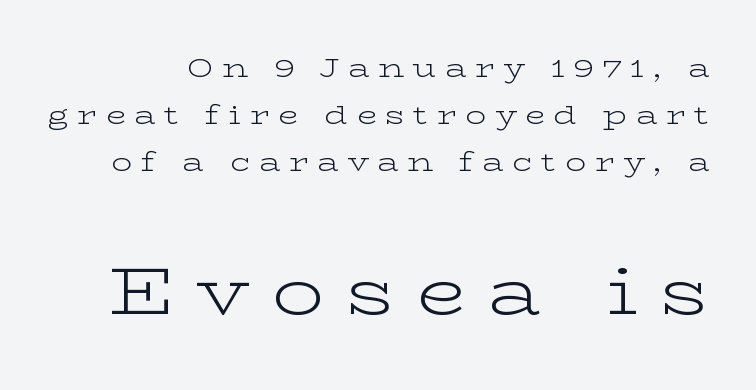
{"serif": "yes", "italic": "no", "bold": "no", "weight": "light", "width": "wide", "stroke_contrast": "low", "x_height": "medium", "monospaced": "no", "underline": "no", "line_spacing_ratio": 1.81, "letter_spacing": "wide", "letter_spacing_em": 0.33, "larger_block": "second", "size_ratio": 2.5, "glyph_px": 65}
